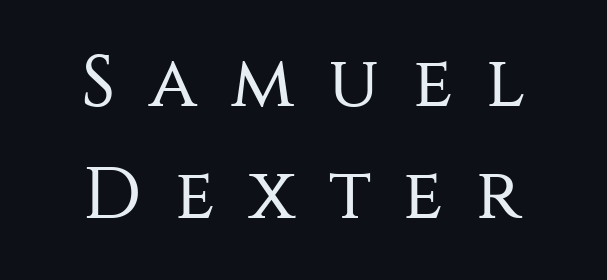
{"serif": "no", "italic": "no", "bold": "no", "weight": "regular", "width": "normal", "stroke_contrast": "medium", "x_height": "large", "monospaced": "no", "underline": "no", "line_spacing": "normal", "line_spacing_ratio": 1.53, "letter_spacing": "wide", "letter_spacing_em": 0.46, "glyph_px": 73}
